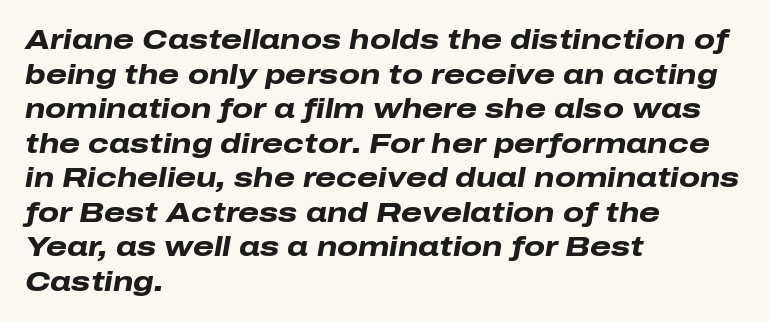
Emphasis by weight is at full strength: bold. Alignment: flush left. Slanted lettering throughout. The tracking reads as untouched default to a designer's eye. Just letters on the line, the space beneath them empty.
